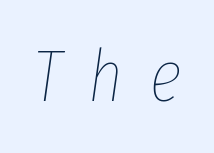
No letter is thick-stroked: the sample isn't bold. A clean baseline with only descenders dipping below it. The letters advance in unequal steps, a hallmark of proportional type. The rendering applies a slant to the glyphs. Caption: expanded tracking, letters set apart.
